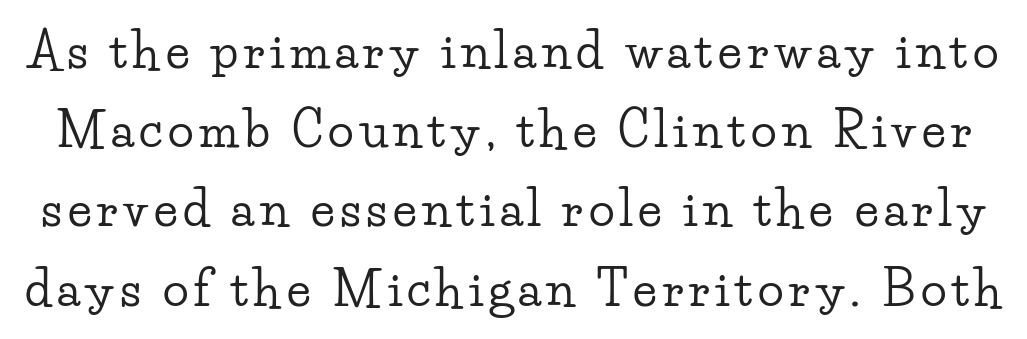
The image shows 48 px wide serif type, upright; set normal line spacing (1.65x), not underlined; low stroke contrast and a small x-height.
